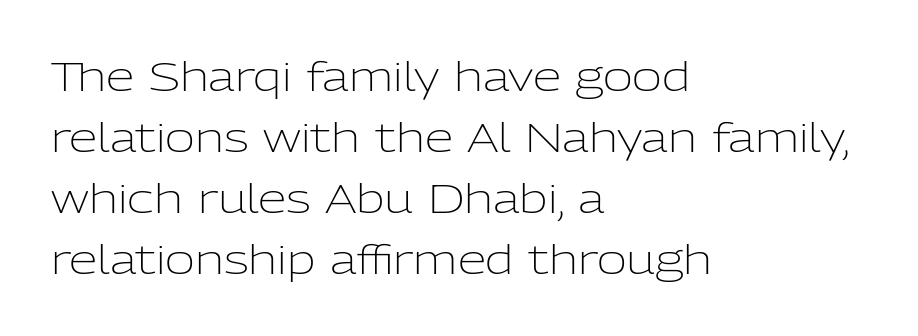
In terms of posture, this sample is upright. The rendering anchors every line to the left-hand side. Characters follow at the spacing the type designer built in. Vertical stems look standard width or narrower in stroke.
